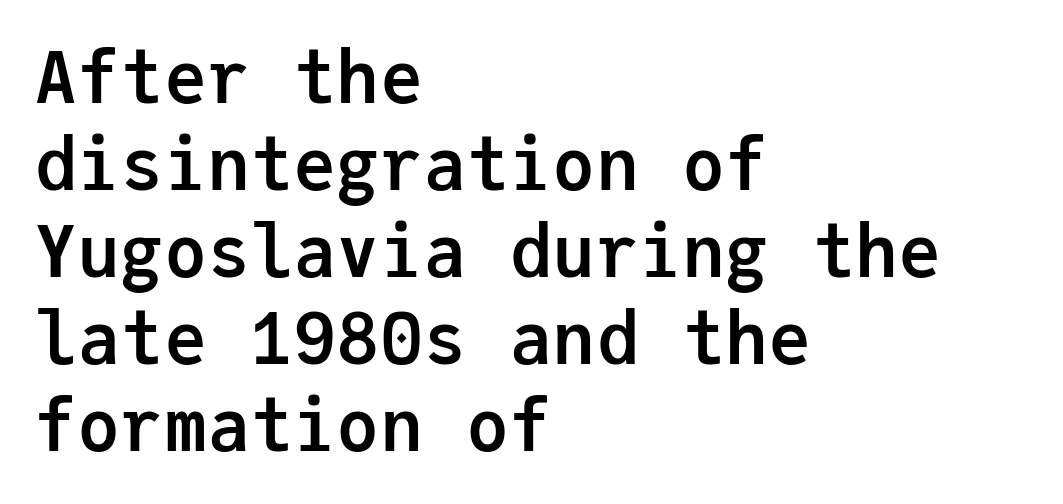
{"serif": "no", "italic": "no", "bold": "yes", "weight": "semibold", "width": "normal", "stroke_contrast": "low", "x_height": "medium", "monospaced": "yes", "underline": "no", "align": "left", "line_spacing_ratio": 1.21, "letter_spacing": "normal", "letter_spacing_em": 0.0, "glyph_px": 72}
